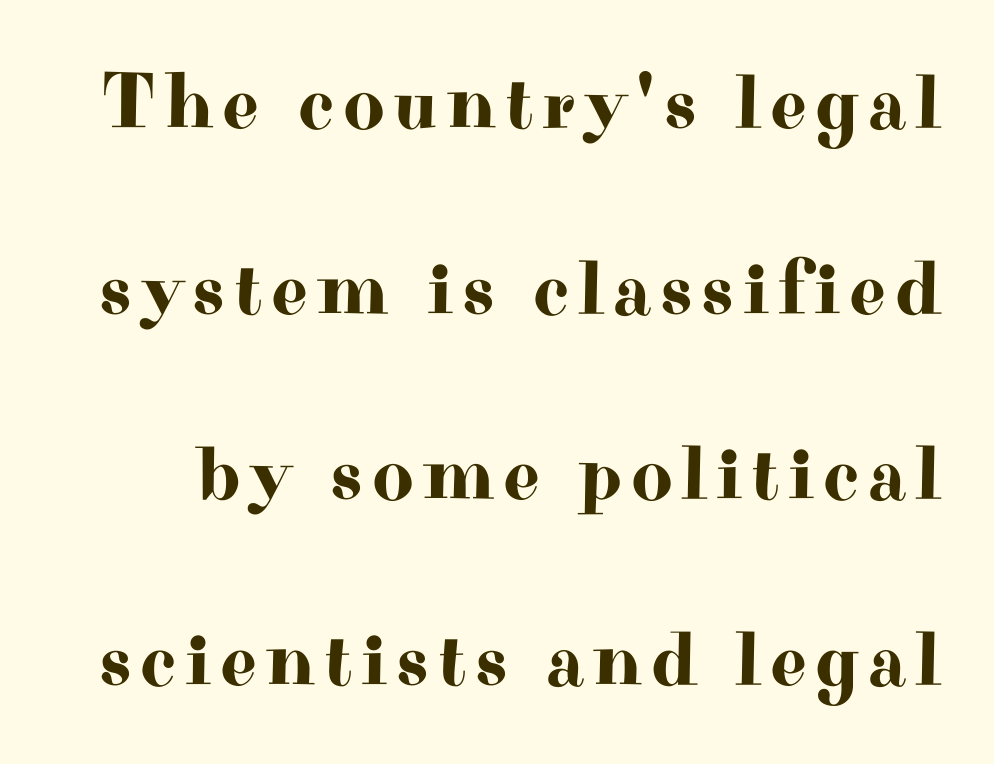
The image shows 80 px wide serif type, upright; set loose line spacing (2.32x), not underlined; high stroke contrast and a small x-height.
